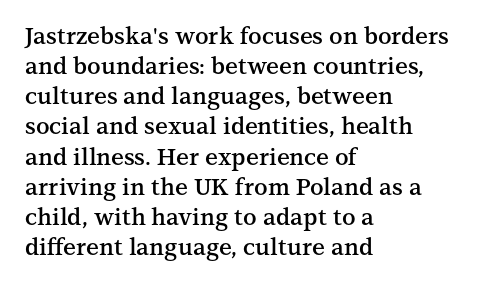
{"italic": "no", "bold": "semi", "underline": "no", "align": "left", "line_spacing": "normal", "line_spacing_ratio": 1.31, "letter_spacing": "normal", "letter_spacing_em": 0.0, "glyph_px": 23}
